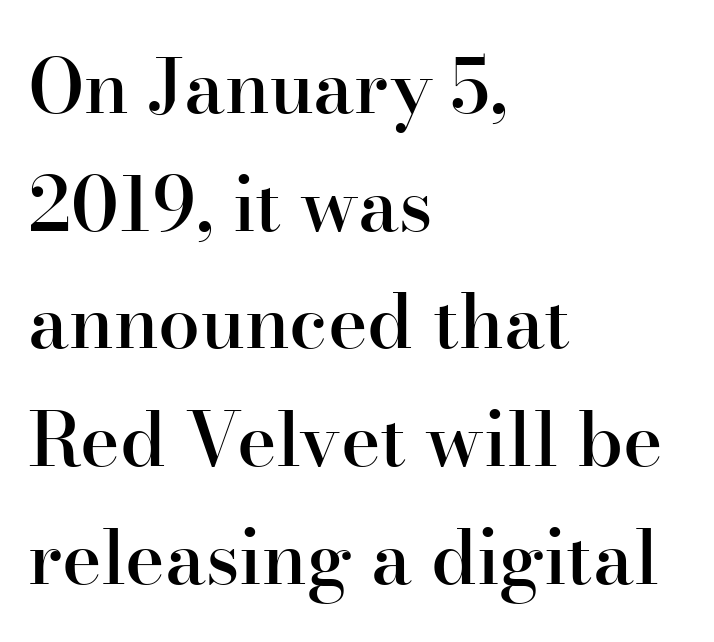
Bare-footed words on every line. Classification — serif. Rendered with straight, roman letterforms. Typographic density is moderately raised because the face is semibold. Students, observe: this is what conventionally led text looks like. The paragraph has a hard left edge and a soft right edge.
